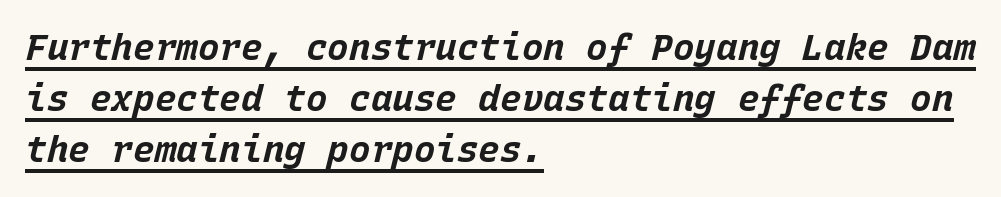
Q: Is the text bold? A: Yes.
Q: Is the text italic (slanted)? A: Yes, it leans right by about 15 degrees.
Q: Is the text underlined? A: Yes.
Q: How is the paragraph aligned? A: Left-aligned.
Q: Is the spacing between letters normal or unusually wide? A: Normal.
Q: Is the spacing between lines tight, normal or loose? A: Normal.
Q: Width (condensed, normal, or wide)? A: Normal.
Q: Stroke contrast? A: Low.
Q: x-height? A: Large.
Q: Monospaced? A: Yes.
